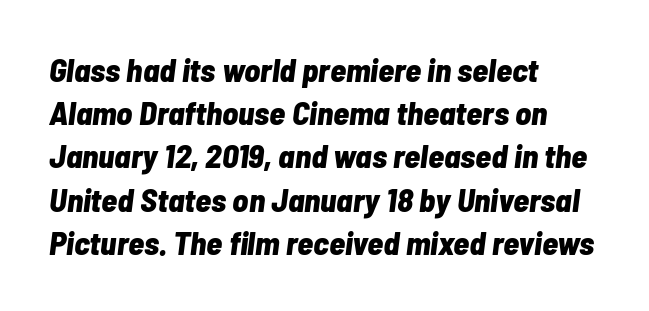
The image shows 33 px bold, condensed type, italic (leaning right); set left-aligned, normal line spacing (1.31x), normal letter spacing, not underlined; low stroke contrast and a medium x-height.
